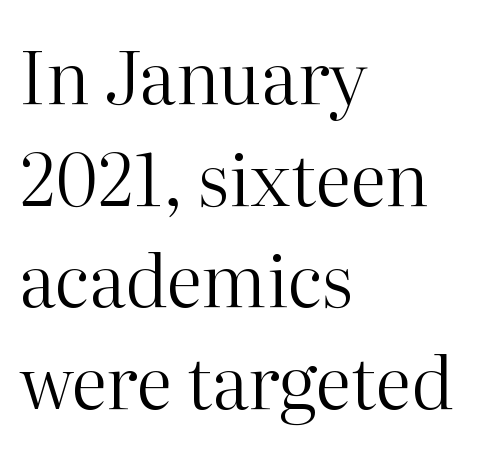
Q: Is the text bold? A: No.
Q: Is the text italic (slanted)? A: No, it is upright.
Q: Is the typeface a serif or a sans-serif typeface? A: Serif.
Q: Is the text underlined? A: No.
Q: How is the paragraph aligned? A: Left-aligned.
Q: Is the spacing between letters normal or unusually wide? A: Normal.
Q: Is the spacing between lines tight, normal or loose? A: Normal.
Q: Width (condensed, normal, or wide)? A: Normal.
Q: Stroke contrast? A: High.
Q: x-height? A: Medium.
Q: Monospaced? A: No.
